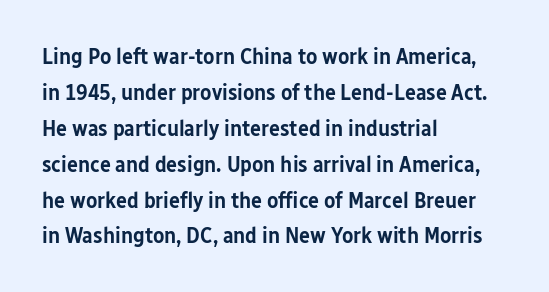
Visually the block forms a straight wall on the left and a jagged coastline on the right. Bold? Not quite — semibold, heavier than regular but stopping short. Horizontal bands of white between lines are of average thickness. Inter-character spacing is left at the font's built-in metrics.
